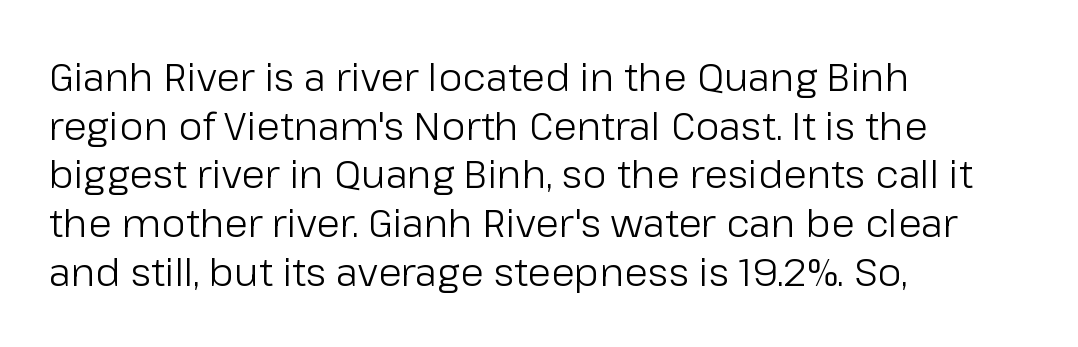
{"serif": "no", "italic": "no", "bold": "no", "weight": "light", "width": "normal", "stroke_contrast": "low", "x_height": "medium", "monospaced": "no", "underline": "no", "align": "left", "line_spacing": "normal", "line_spacing_ratio": 1.25, "letter_spacing": "normal", "letter_spacing_em": 0.0, "glyph_px": 39}
